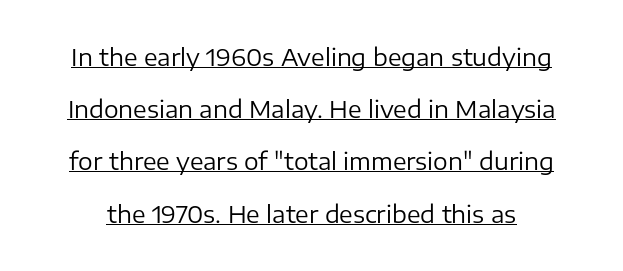
{"italic": "no", "bold": "no", "underline": "yes", "line_spacing": "loose", "line_spacing_ratio": 2.27, "letter_spacing": "normal", "letter_spacing_em": 0.0, "glyph_px": 23}
